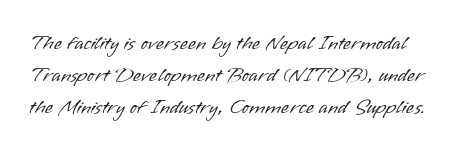
The image shows 21 px text type; set normal line spacing (1.52x), normal letter spacing, not underlined.
